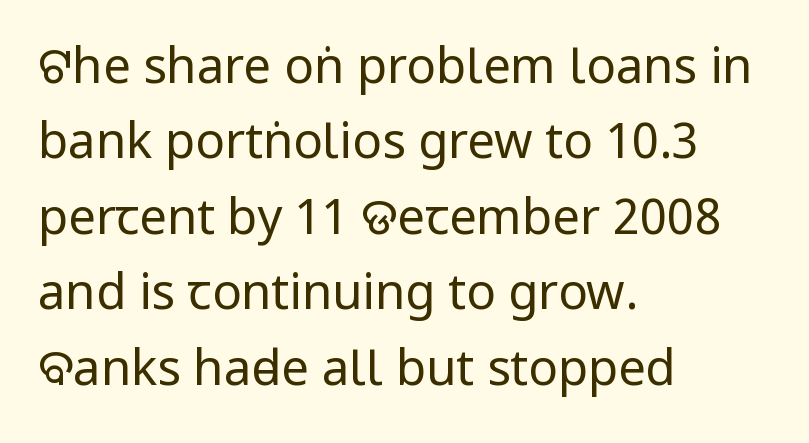
The specimen omits any rule beneath the text block's lines. The letters advance in unequal steps, a hallmark of proportional type. The paragraph shown leans on its left margin. The axis of the letterforms is exactly vertical. Reading down the column, the eye jumps a familiar distance to each next line. The letterforms sit shoulder to shoulder at normal distance.
